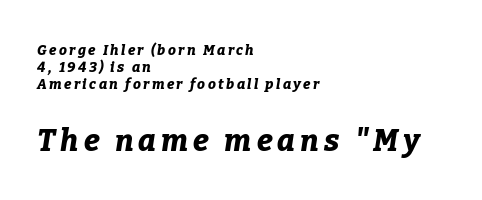
Do the characters align in a grid? No, the font is proportional. The second block has been scaled up relative to the first. Where is the straight margin? On the left. The characters look thick and weighty, a clear bold.
